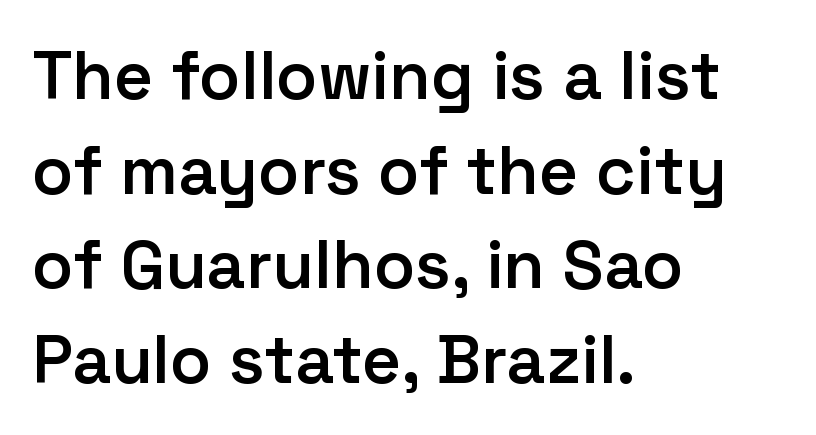
Teacher's note: observe the even left margin — that is flush-left alignment. The baseline area is clear. One glance says typical: line gaps are just what's usual. This rendering leaves character spacing at its baseline value.
